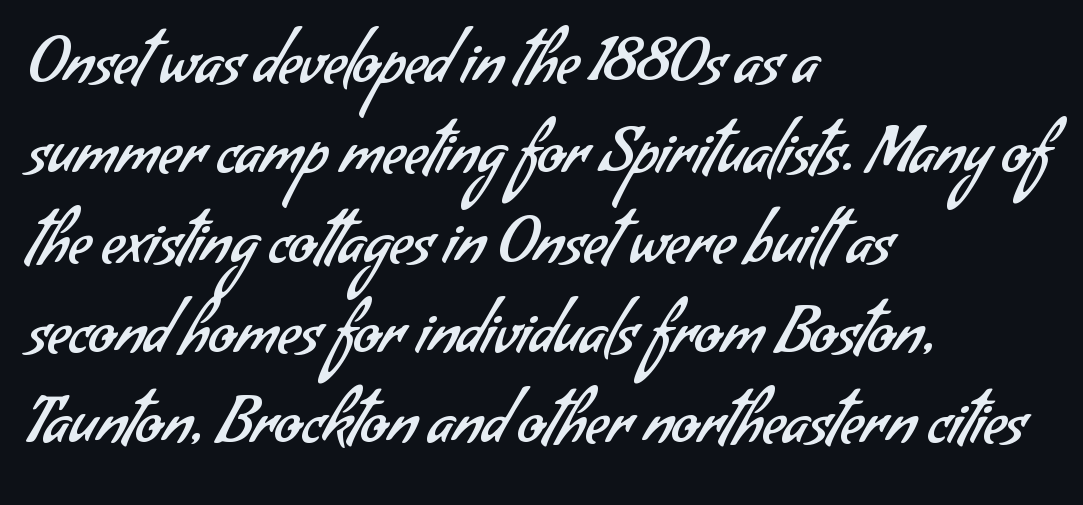
{"serif": "no", "bold": "no", "weight": "regular", "width": "normal", "stroke_contrast": "low", "x_height": "small", "monospaced": "no", "underline": "no", "align": "left", "line_spacing": "normal", "line_spacing_ratio": 1.45, "letter_spacing": "normal", "letter_spacing_em": 0.0, "glyph_px": 62}
